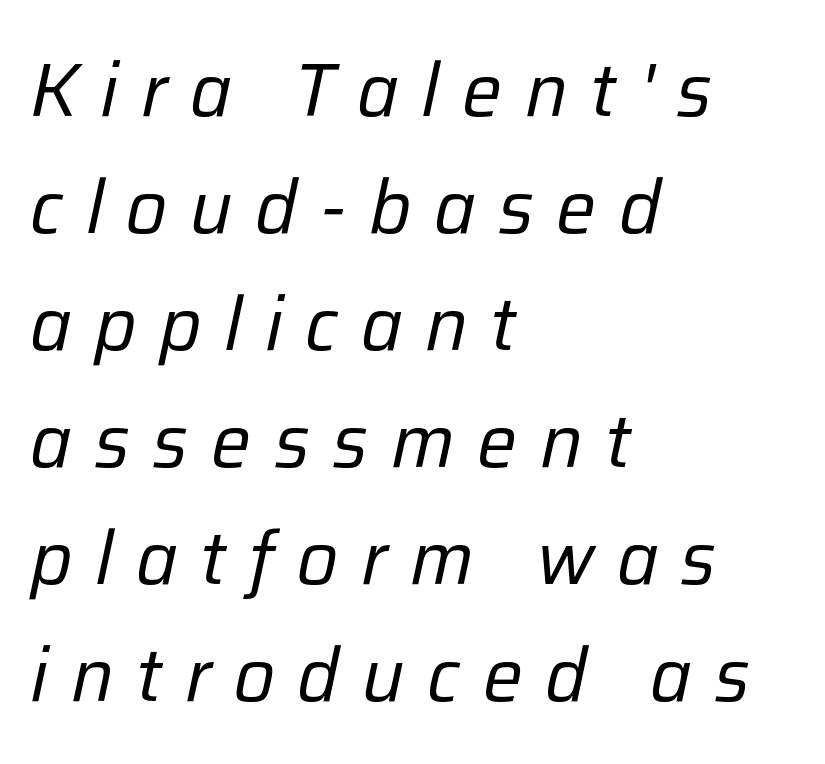
Q: Is the text bold? A: No.
Q: Is the text italic (slanted)? A: Yes, it leans right by about 12 degrees.
Q: Is the text underlined? A: No.
Q: How is the paragraph aligned? A: Left-aligned.
Q: Is the spacing between letters normal or unusually wide? A: Unusually wide.
Q: Is the spacing between lines tight, normal or loose? A: Normal.
Q: Width (condensed, normal, or wide)? A: Normal.
Q: Stroke contrast? A: Low.
Q: x-height? A: Medium.
Q: Monospaced? A: No.
